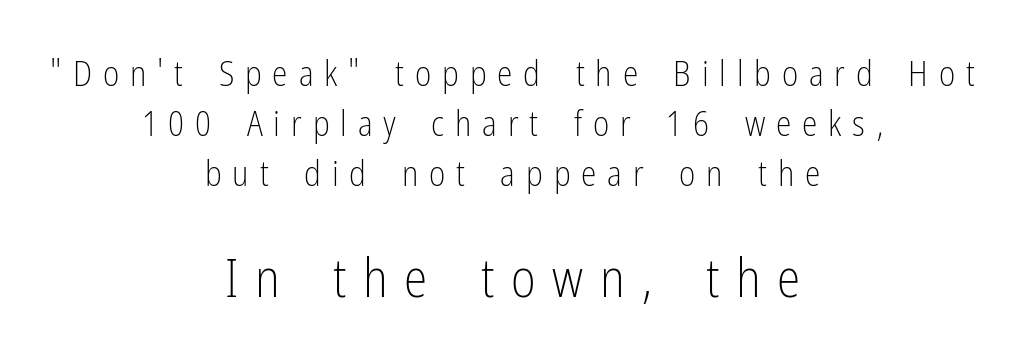
Reading down the column, the eye jumps a familiar distance to each next line. The type family on display is of the sans-serif kind. Weight class: somewhere from thin through regular. These lines have a slow, spaced-out rhythm from letter to letter. Layout note: lines centered.
